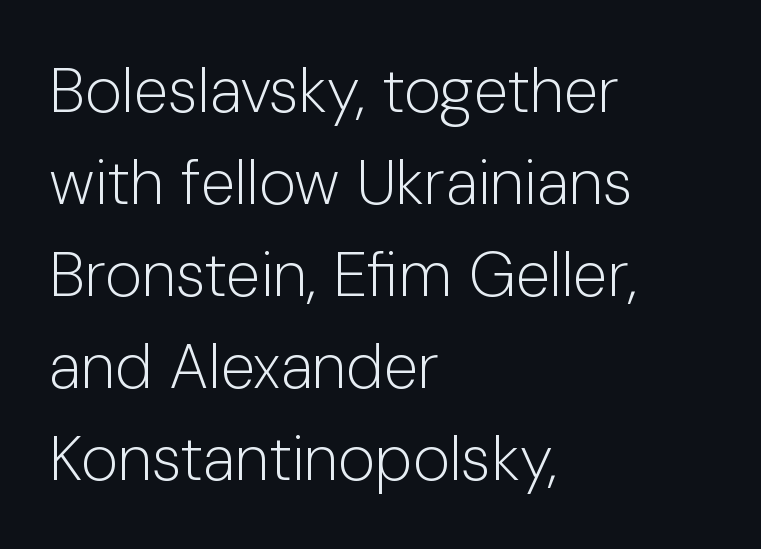
{"serif": "no", "italic": "no", "bold": "no", "weight": "light", "width": "normal", "stroke_contrast": "low", "x_height": "medium", "monospaced": "no", "underline": "no", "align": "left", "line_spacing": "normal", "line_spacing_ratio": 1.46, "letter_spacing": "normal", "letter_spacing_em": 0.0, "glyph_px": 63}
